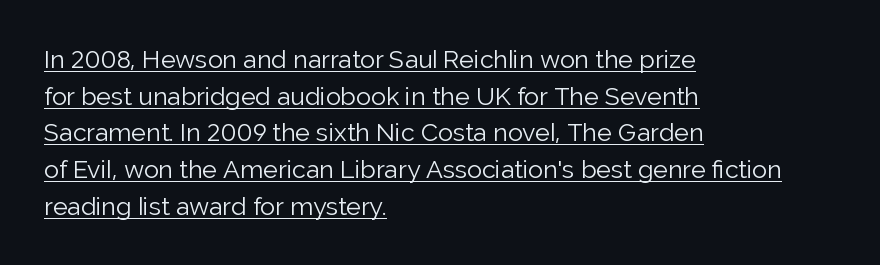
The image shows 25 px text type, upright; set left-aligned, normal line spacing (1.47x), normal letter spacing, underlined.
